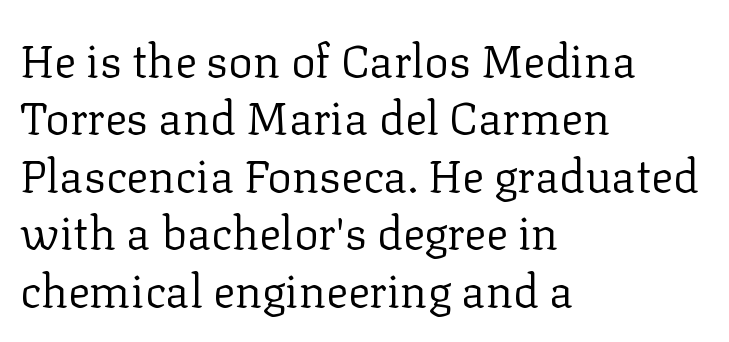
The image shows 46 px regular-weight serif type, upright; set left-aligned, normal line spacing (1.25x), normal letter spacing, not underlined; low stroke contrast and a medium x-height.
